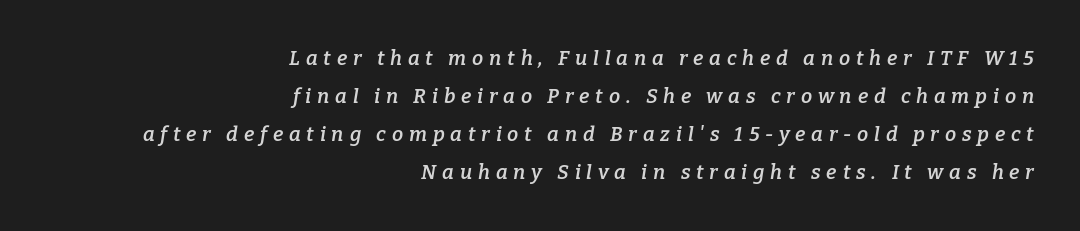
The image shows 20 px text type, italic (leaning right); set right-aligned, loose line spacing (1.9x), unusually wide letter spacing (+0.29 em), not underlined.
